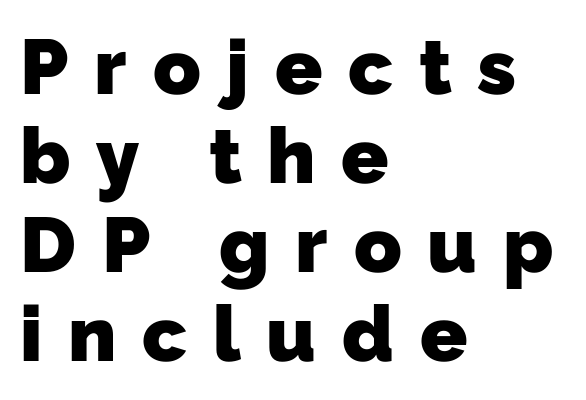
The image shows 78 px heavy sans-serif type; set left-aligned, tight line spacing (1.14x), unusually wide letter spacing (+0.33 em), not underlined; low stroke contrast and a medium x-height.
